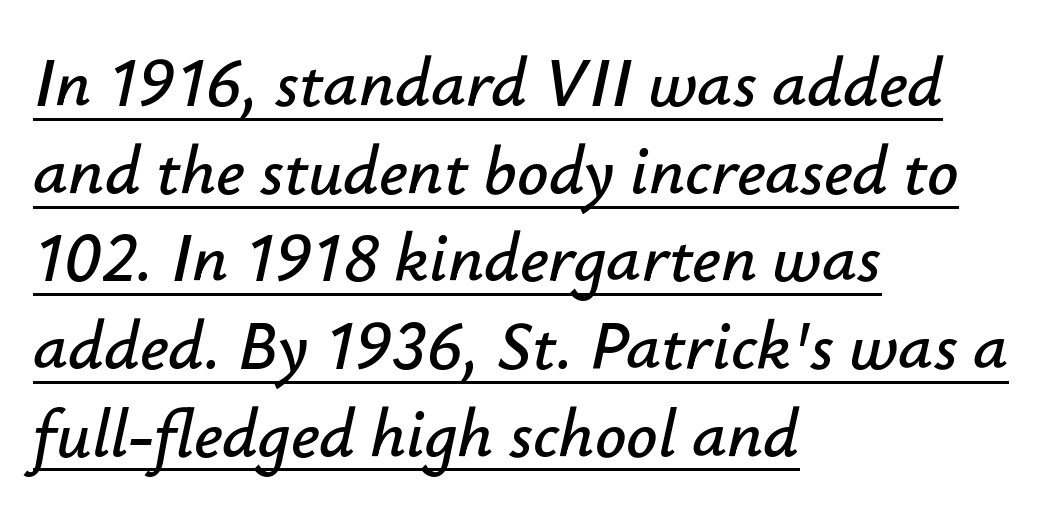
{"italic": "yes", "lean": "right", "slant_degrees": 12, "width": "normal", "stroke_contrast": "low", "x_height": "small", "monospaced": "no", "underline": "yes", "align": "left", "line_spacing": "normal", "line_spacing_ratio": 1.27, "letter_spacing": "normal", "letter_spacing_em": 0.0, "glyph_px": 69}
